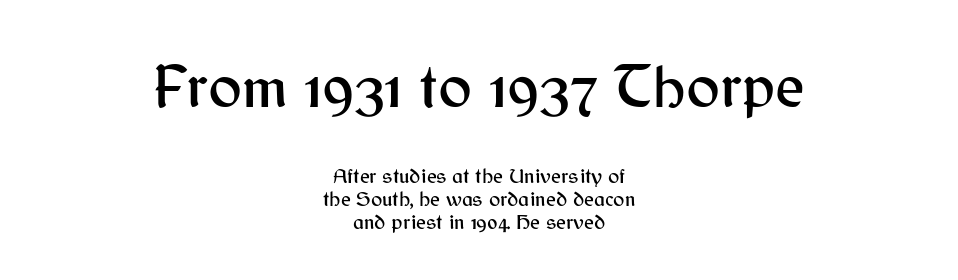
{"serif": "no", "italic": "no", "width": "normal", "stroke_contrast": "medium", "x_height": "medium", "monospaced": "no", "underline": "no", "align": "center", "line_spacing": "tight", "line_spacing_ratio": 1.09, "letter_spacing": "normal", "letter_spacing_em": 0.0, "larger_block": "first", "size_ratio": 3.0, "glyph_px": 63}
